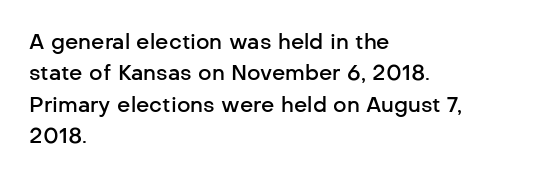
Emphasis by weight is partial: semibold. A typesetter would call this leading conventional body-copy spacing. The rendering keeps characters at their native spacing. This is roman type, the default non-slanted kind. Compared with a centered layout, this one pins lines to the left instead.
